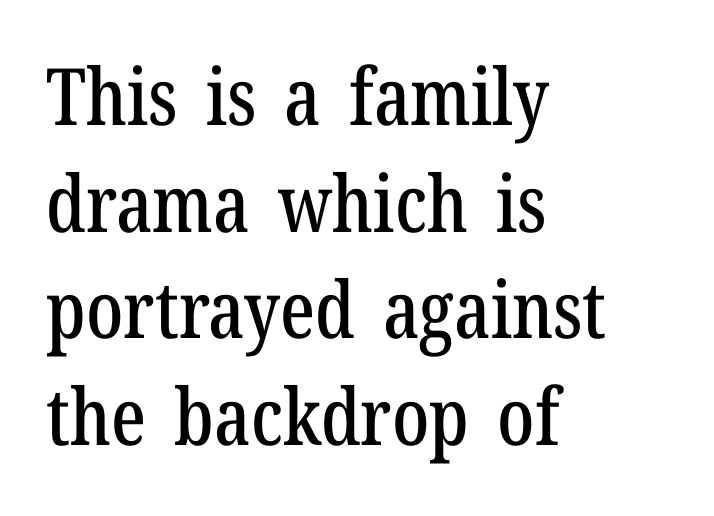
The image shows 79 px condensed serif type, upright; set left-aligned, normal line spacing (1.35x), normal letter spacing, not underlined; low stroke contrast and a medium x-height.
